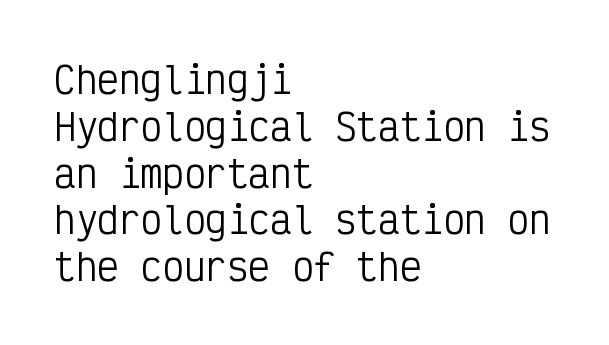
Rows of type keep a routine distance in the vertical direction. Only glyphs here, with clear space below each row. Leftover space on each line is placed entirely after the last word. The passage shown is typed in a monospace face where columns stay perfectly aligned. There is no visible air inserted between adjacent glyphs. Characters remain perfectly vertical along every line.
